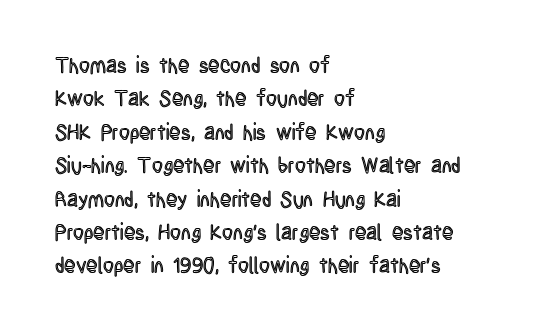
The image shows 21 px text type, upright; set left-aligned, normal line spacing (1.59x), normal letter spacing, not underlined.
